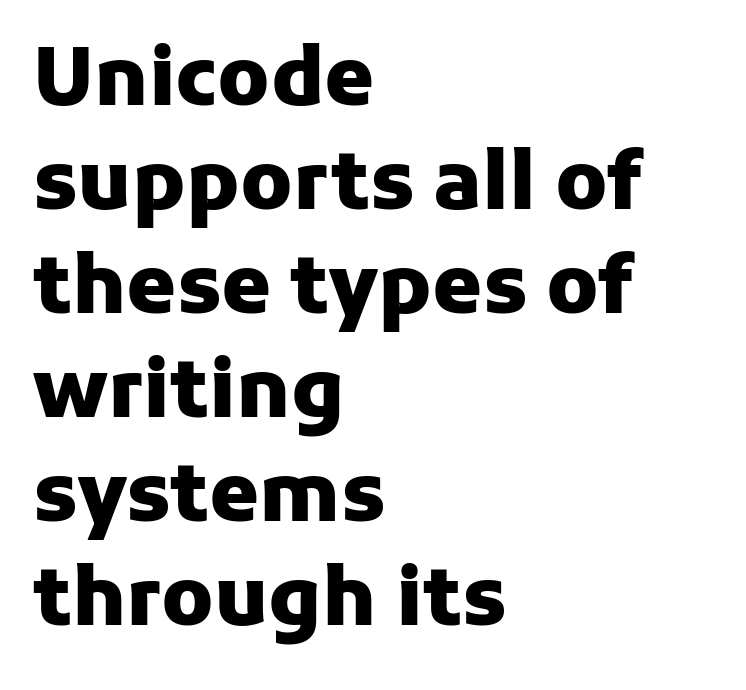
The image shows 80 px heavy sans-serif type, upright; set left-aligned, normal line spacing (1.3x), normal letter spacing, not underlined; low stroke contrast and a medium x-height.
